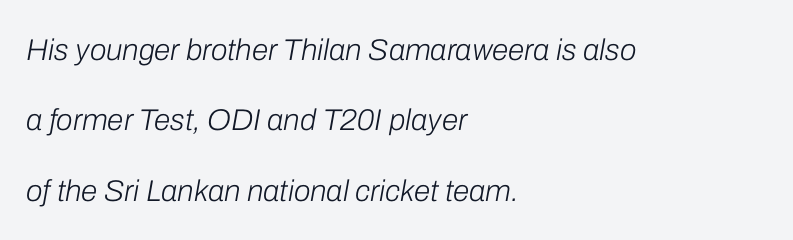
{"italic": "yes", "lean": "right", "slant_degrees": 10, "bold": "no", "weight": "light", "width": "normal", "stroke_contrast": "low", "x_height": "medium", "monospaced": "no", "underline": "no", "align": "left", "line_spacing": "loose", "line_spacing_ratio": 2.35, "letter_spacing": "normal", "letter_spacing_em": 0.0, "glyph_px": 30}
